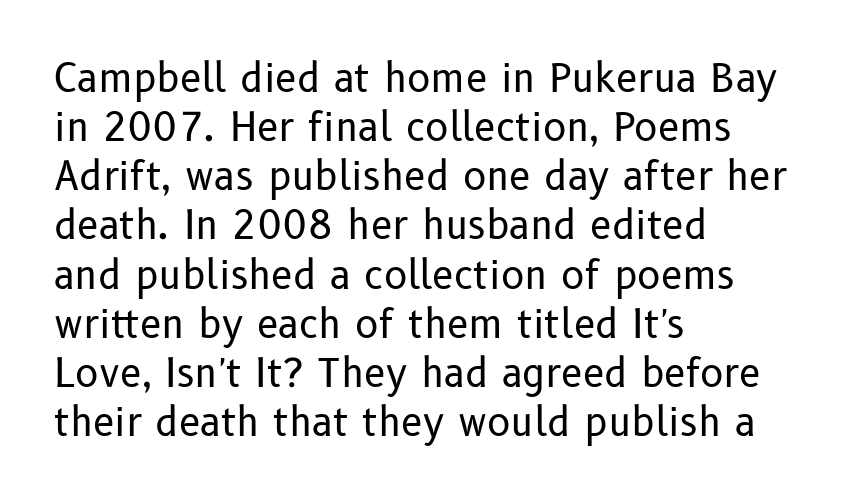
The image shows 39 px regular-weight sans-serif type, upright; set left-aligned, normal line spacing (1.26x), normal letter spacing, not underlined; low stroke contrast and a medium x-height.
